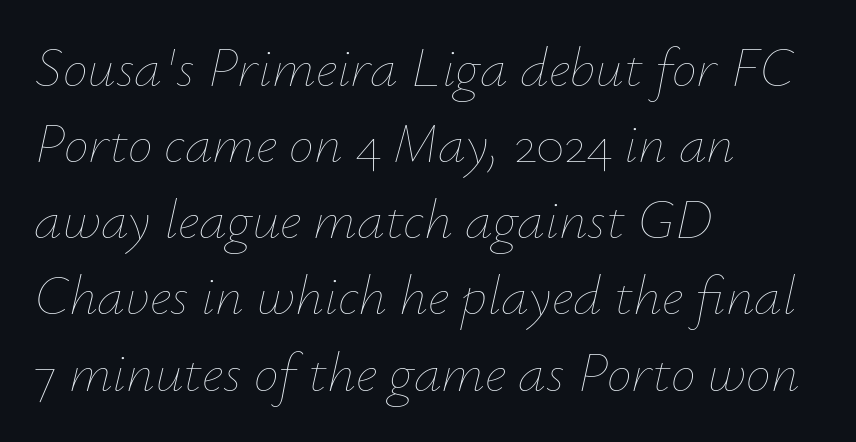
Q: Is the text bold? A: No.
Q: Is the text italic (slanted)? A: Yes, it leans right by about 12 degrees.
Q: Is the text underlined? A: No.
Q: How is the paragraph aligned? A: Left-aligned.
Q: Is the spacing between letters normal or unusually wide? A: Normal.
Q: Is the spacing between lines tight, normal or loose? A: Normal.
Q: Width (condensed, normal, or wide)? A: Normal.
Q: Stroke contrast? A: Low.
Q: x-height? A: Small.
Q: Monospaced? A: No.
